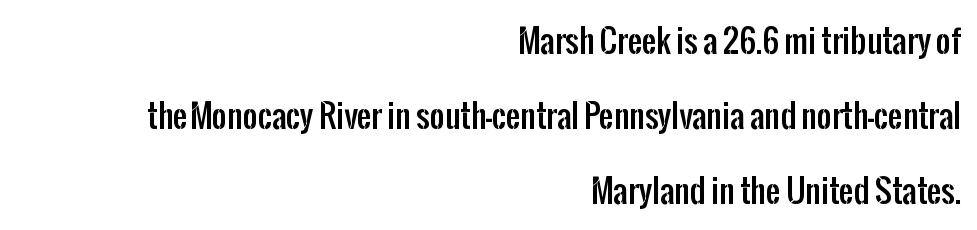
Each row of text sits above clean, open space. Note the varied advance widths — an 'i' is clearly narrower than an 'm'. Loosely led — the rows are spread out. Reading down the block, your eye finds every line finishing at a fixed right position.
